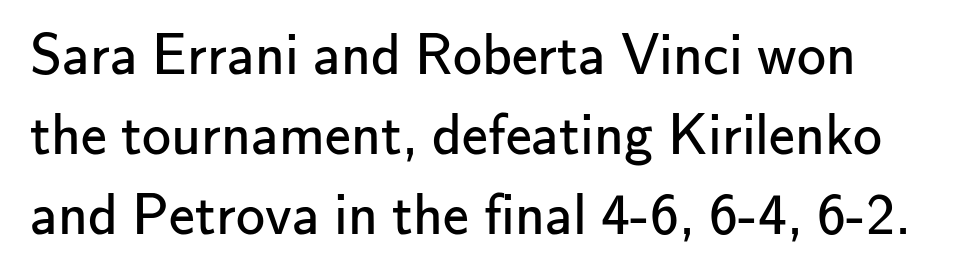
Q: Is the text bold? A: No.
Q: Is the text italic (slanted)? A: No, it is upright.
Q: Is the typeface a serif or a sans-serif typeface? A: Sans-serif.
Q: Is the text underlined? A: No.
Q: Is the spacing between letters normal or unusually wide? A: Normal.
Q: Is the spacing between lines tight, normal or loose? A: Normal.
Q: Width (condensed, normal, or wide)? A: Normal.
Q: Stroke contrast? A: Low.
Q: x-height? A: Small.
Q: Monospaced? A: No.
